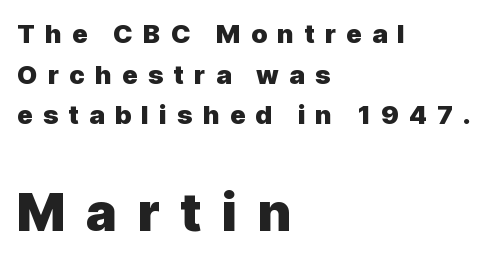
The image shows 52 px heavy sans-serif type, upright; set left-aligned, normal line spacing (1.56x), unusually wide letter spacing (+0.39 em), not underlined; the second (bottom) block is 2.0x larger; a medium x-height.
